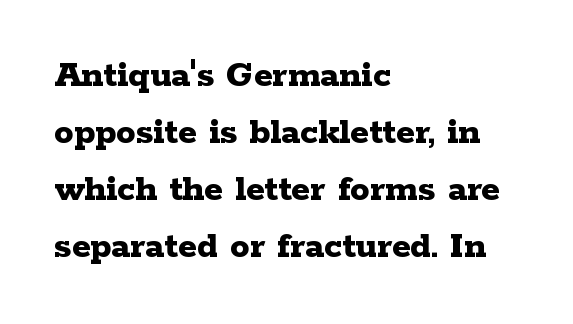
Q: Is the text bold? A: Yes.
Q: Is the text italic (slanted)? A: No, it is upright.
Q: Is the typeface a serif or a sans-serif typeface? A: Serif.
Q: Is the text underlined? A: No.
Q: How is the paragraph aligned? A: Left-aligned.
Q: Is the spacing between letters normal or unusually wide? A: Normal.
Q: Is the spacing between lines tight, normal or loose? A: Normal.
Q: Width (condensed, normal, or wide)? A: Wide.
Q: Stroke contrast? A: Low.
Q: x-height? A: Medium.
Q: Monospaced? A: No.
